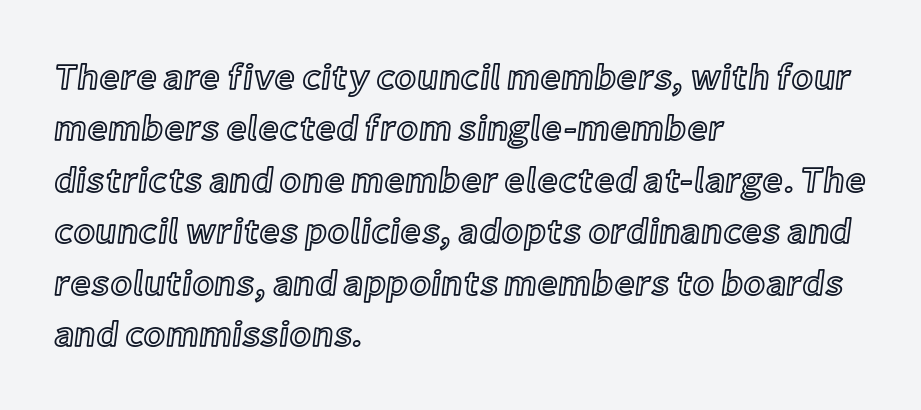
Q: Is the text italic (slanted)? A: Yes.
Q: Is the text underlined? A: No.
Q: How is the paragraph aligned? A: Left-aligned.
Q: Is the spacing between letters normal or unusually wide? A: Normal.
Q: Is the spacing between lines tight, normal or loose? A: Normal.
Q: Width (condensed, normal, or wide)? A: Normal.
Q: x-height? A: Medium.
Q: Monospaced? A: No.
